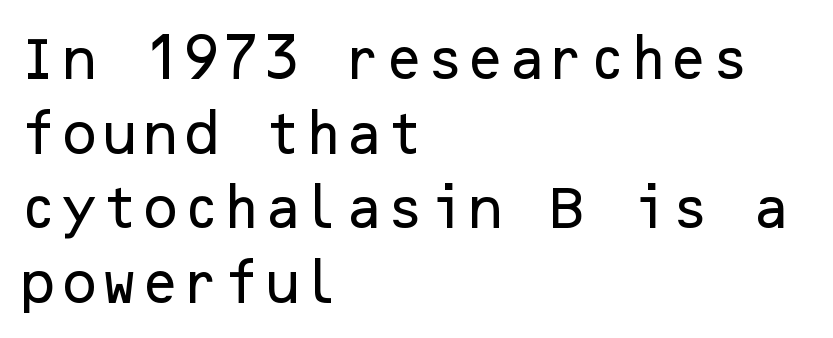
{"serif": "no", "italic": "no", "width": "normal", "stroke_contrast": "low", "x_height": "medium", "underline": "no", "align": "left", "line_spacing": "normal", "line_spacing_ratio": 1.59, "letter_spacing": "normal", "letter_spacing_em": 0.0, "glyph_px": 47}
